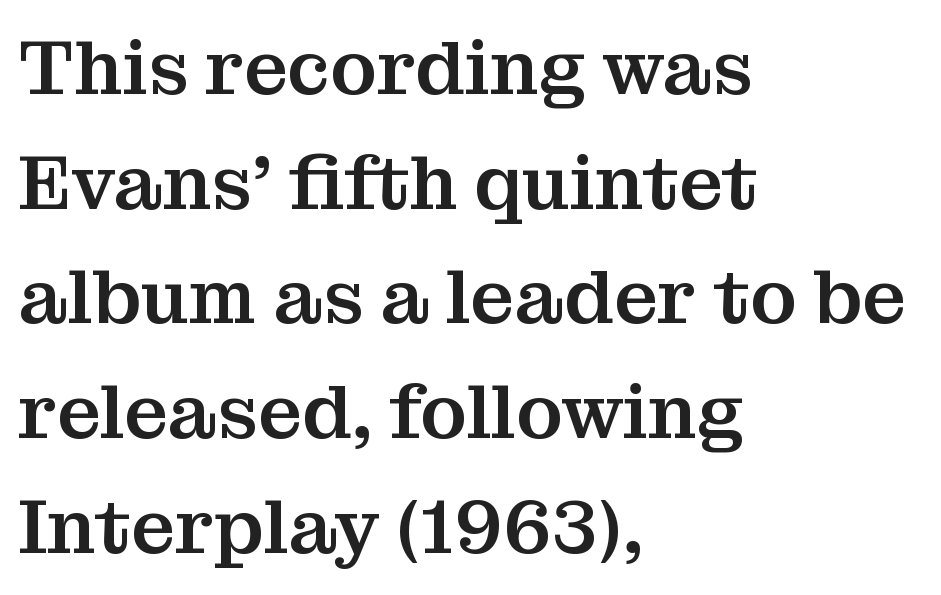
The image shows 77 px serif type, upright; set left-aligned, normal line spacing (1.49x), normal letter spacing, not underlined; medium stroke contrast and a medium x-height.
